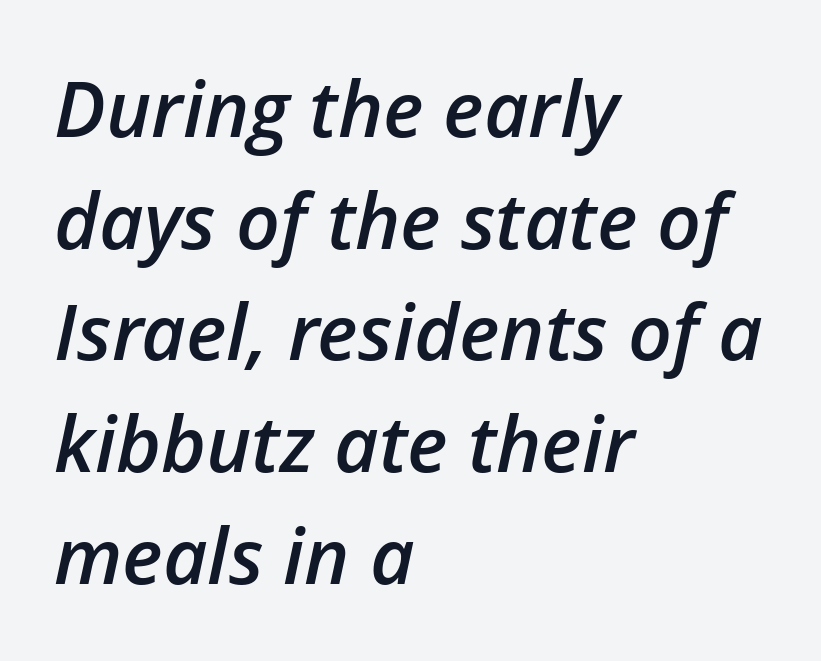
Bold? Not quite — semibold, heavier than regular but stopping short. Posture: slanted. The lines are quadded left. Descenders are the only things crossing below the line. A normal amount of white space separates one row of letters from the next. How are the letters spaced? Ordinarily, with no added tracking.
